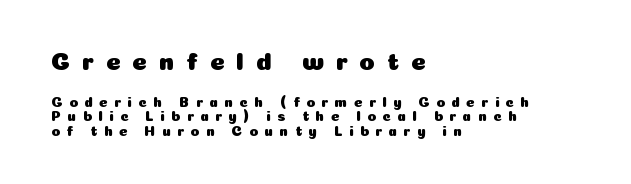
Q: Is the text italic (slanted)? A: No, it is upright.
Q: Is the text underlined? A: No.
Q: How is the paragraph aligned? A: Left-aligned.
Q: Is the spacing between letters normal or unusually wide? A: Unusually wide.
Q: Is the spacing between lines tight, normal or loose? A: Tight.
Q: Which block of text is set in a larger size, the first (top) or the second (bottom)? A: The first (top) one.
